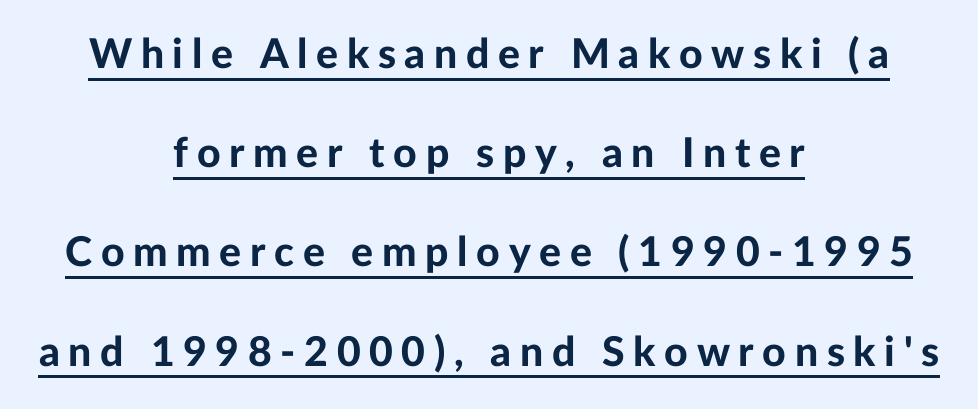
{"serif": "no", "italic": "no", "bold": "yes", "weight": "bold", "width": "normal", "stroke_contrast": "low", "x_height": "medium", "monospaced": "no", "underline": "yes", "align": "center", "line_spacing": "loose", "line_spacing_ratio": 2.42, "letter_spacing": "wide", "letter_spacing_em": 0.21, "glyph_px": 41}
